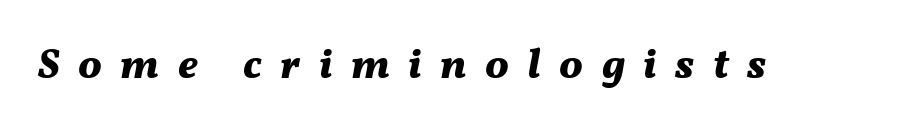
The image shows 42 px bold type, italic (leaning right); set unusually wide letter spacing (+0.44 em), not underlined; medium stroke contrast and a medium x-height.
